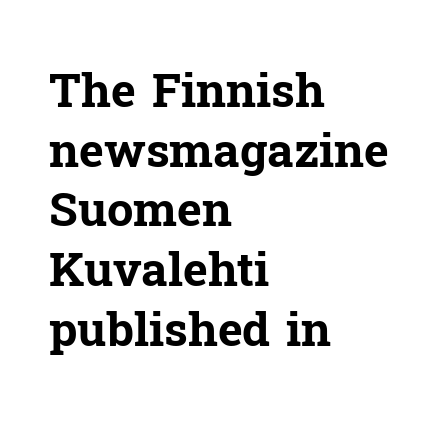
Q: Is the text bold? A: Yes.
Q: Is the text italic (slanted)? A: No, it is upright.
Q: Is the typeface a serif or a sans-serif typeface? A: Serif.
Q: Is the text underlined? A: No.
Q: How is the paragraph aligned? A: Left-aligned.
Q: Is the spacing between letters normal or unusually wide? A: Normal.
Q: Is the spacing between lines tight, normal or loose? A: Normal.
Q: Width (condensed, normal, or wide)? A: Normal.
Q: Stroke contrast? A: Low.
Q: x-height? A: Medium.
Q: Monospaced? A: No.
